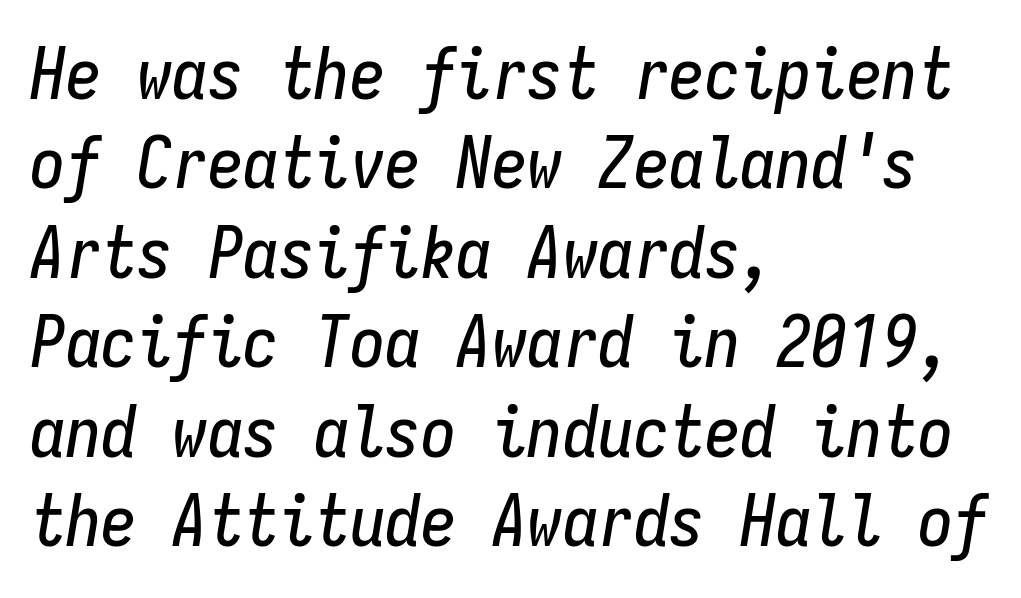
{"italic": "yes", "lean": "right", "slant_degrees": 9, "width": "condensed", "stroke_contrast": "low", "x_height": "medium", "monospaced": "yes", "underline": "no", "align": "left", "line_spacing": "normal", "line_spacing_ratio": 1.26, "letter_spacing": "normal", "letter_spacing_em": 0.0, "glyph_px": 71}
